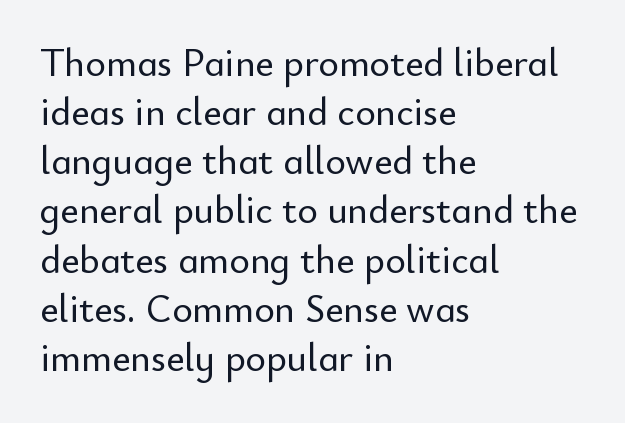
This sample is left-justified, so line endings fall wherever the words run out. This sample has the flowing, uneven cadence of proportional lettering. The lettering stays uniformly vertical, giving the passage a roman look. The space directly below the letters is spotless. No feet cap the strokes, marking this as sans-serif type. A normal amount of white space separates one row of letters from the next.
